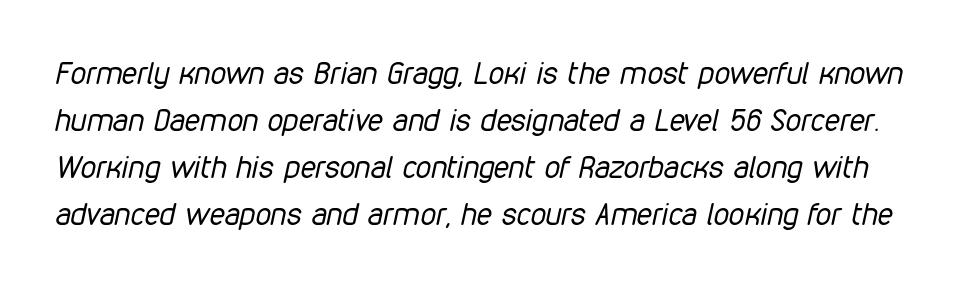
Q: Is the text bold? A: No.
Q: Is the text italic (slanted)? A: Yes, it leans right by about 12 degrees.
Q: Is the text underlined? A: No.
Q: Is the spacing between letters normal or unusually wide? A: Normal.
Q: Is the spacing between lines tight, normal or loose? A: Normal.
Q: Width (condensed, normal, or wide)? A: Condensed.
Q: Stroke contrast? A: Low.
Q: x-height? A: Medium.
Q: Monospaced? A: No.
